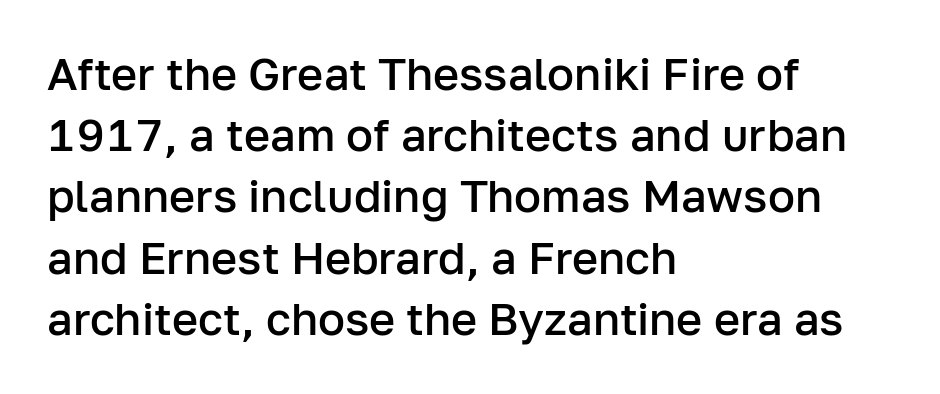
The paragraph has a hard left edge and a soft right edge. Regular leading. Characters remain perfectly vertical along every line. Default kerning and tracking; the words read as compact shapes. Descender tails drop into unmarked territory. The passage shown is typed in a proportional face where columns would drift.
